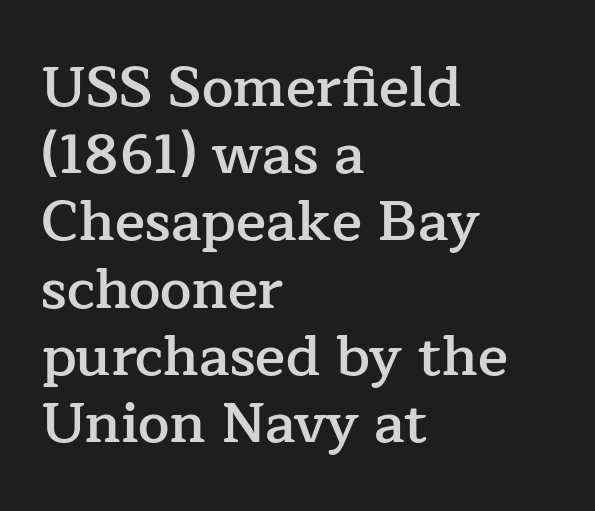
{"serif": "yes", "italic": "no", "bold": "semi", "weight": "semibold", "width": "normal", "stroke_contrast": "low", "x_height": "medium", "monospaced": "no", "underline": "no", "align": "left", "line_spacing_ratio": 1.2, "letter_spacing": "normal", "letter_spacing_em": 0.0, "glyph_px": 56}
